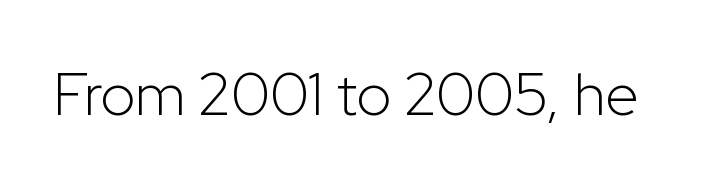
No extra ink here — the face is not bold. There is no visible air inserted between adjacent glyphs. The area under the type is left untouched. No feet cap the strokes, marking this as sans-serif type.
